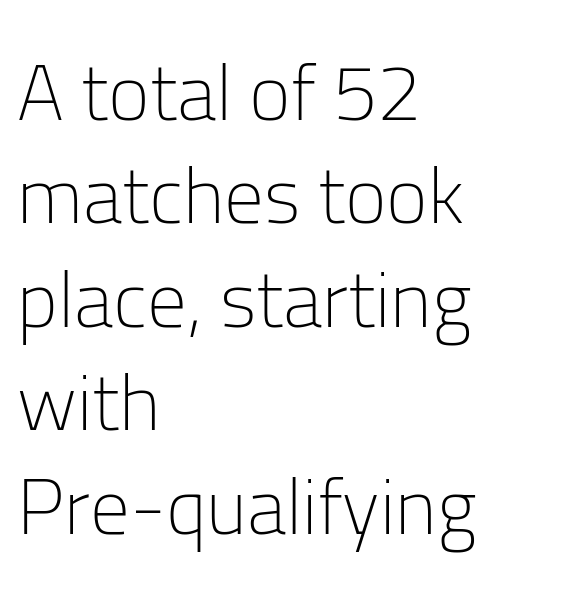
The image shows 79 px light sans-serif type, upright; set left-aligned, normal line spacing (1.31x), normal letter spacing, not underlined; low stroke contrast and a medium x-height.
